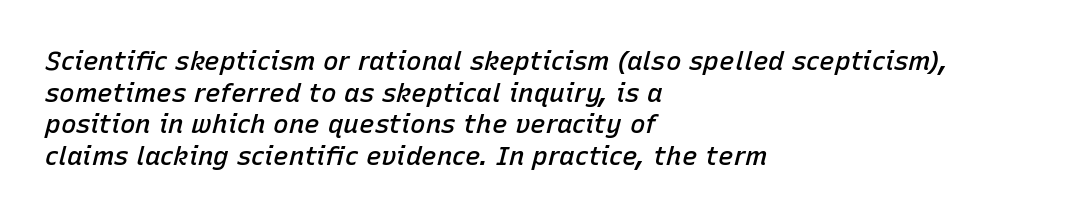
The image shows 26 px text type, italic (leaning right); set left-aligned, line spacing 1.22x, normal letter spacing, not underlined.
